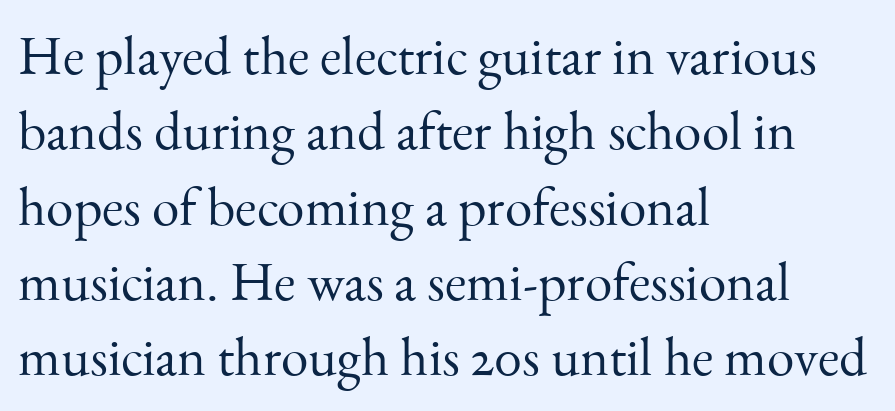
The image shows 55 px light serif type, upright; set left-aligned, normal line spacing (1.37x), normal letter spacing, not underlined; medium stroke contrast and a small x-height.
